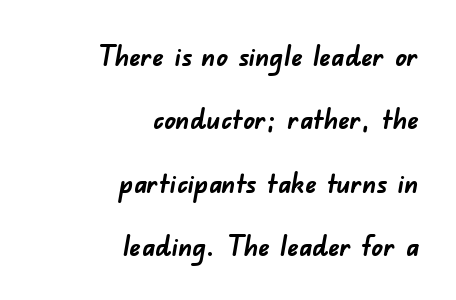
The image shows 28 px semibold sans-serif type; set right-aligned, loose line spacing (2.26x), normal letter spacing, not underlined; low stroke contrast and a small x-height.
